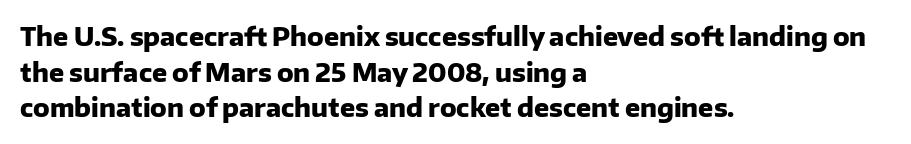
{"italic": "no", "bold": "yes", "underline": "no", "align": "left", "line_spacing": "normal", "line_spacing_ratio": 1.43, "letter_spacing": "normal", "letter_spacing_em": 0.0, "glyph_px": 25}
